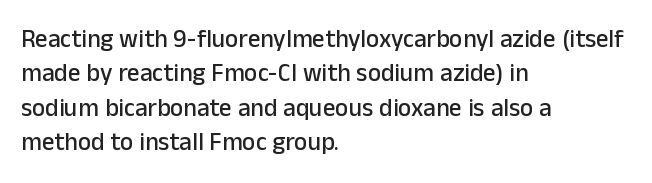
Q: Is the text italic (slanted)? A: No, it is upright.
Q: Is the text underlined? A: No.
Q: How is the paragraph aligned? A: Left-aligned.
Q: Is the spacing between letters normal or unusually wide? A: Normal.
Q: Is the spacing between lines tight, normal or loose? A: Normal.
